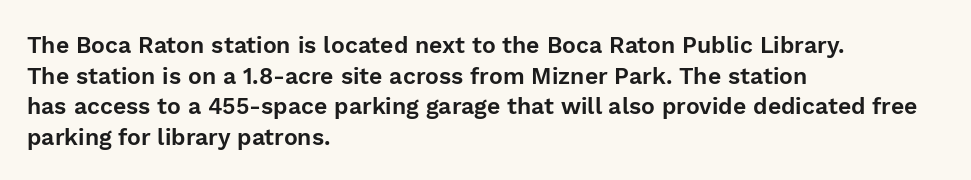
The image shows 23 px text type, upright; set left-aligned, normal line spacing (1.33x), normal letter spacing, not underlined.
